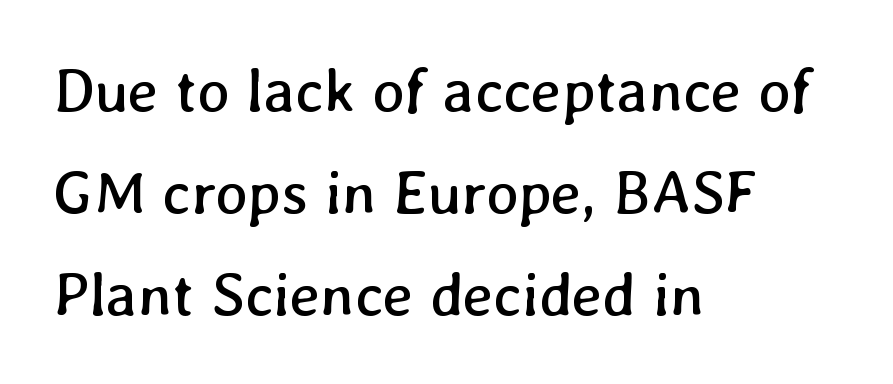
The image shows 61 px regular-weight type; set left-aligned, normal line spacing (1.67x), normal letter spacing, not underlined; low stroke contrast and a medium x-height.
